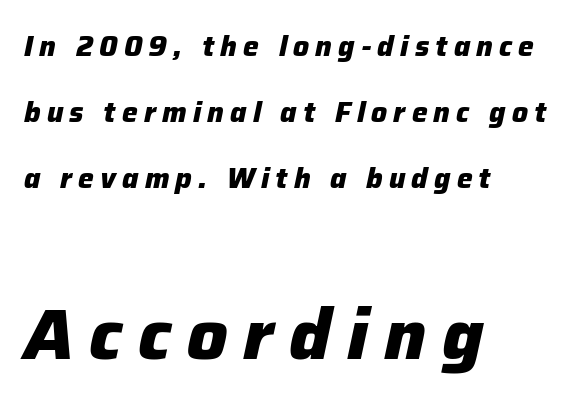
{"italic": "yes", "lean": "right", "slant_degrees": 12, "bold": "yes", "weight": "heavy", "width": "normal", "stroke_contrast": "low", "x_height": "medium", "monospaced": "no", "underline": "no", "align": "left", "line_spacing": "loose", "line_spacing_ratio": 2.35, "letter_spacing": "wide", "letter_spacing_em": 0.22, "larger_block": "second", "size_ratio": 2.54, "glyph_px": 71}
